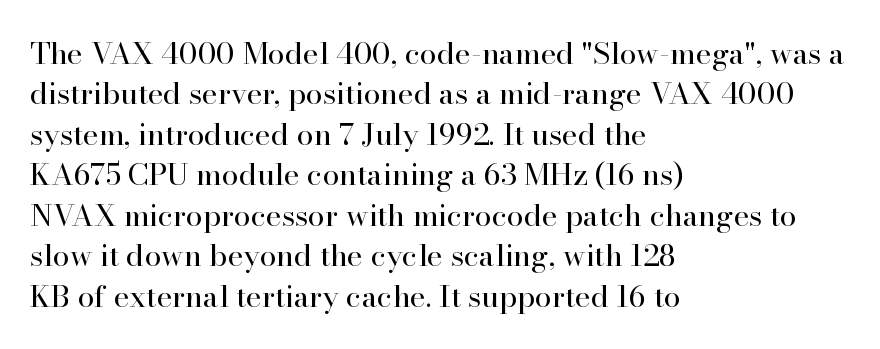
Q: Is the text bold? A: No.
Q: Is the text italic (slanted)? A: No, it is upright.
Q: Is the typeface a serif or a sans-serif typeface? A: Serif.
Q: Is the text underlined? A: No.
Q: How is the paragraph aligned? A: Left-aligned.
Q: Is the spacing between letters normal or unusually wide? A: Normal.
Q: Is the spacing between lines tight, normal or loose? A: Normal.
Q: Width (condensed, normal, or wide)? A: Normal.
Q: Stroke contrast? A: High.
Q: x-height? A: Small.
Q: Monospaced? A: No.
